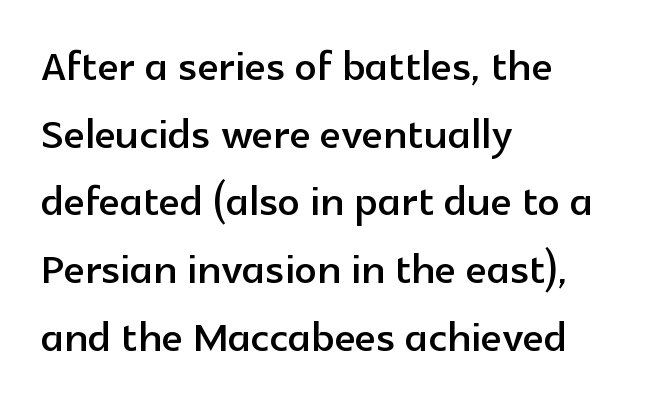
{"serif": "no", "italic": "no", "width": "normal", "x_height": "medium", "monospaced": "no", "underline": "no", "align": "left", "line_spacing_ratio": 1.23, "letter_spacing": "normal", "letter_spacing_em": 0.0, "glyph_px": 55}
